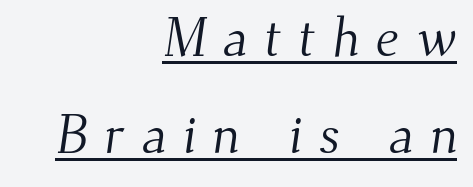
The image shows 54 px light serif type; set right-aligned, line spacing 1.8x, unusually wide letter spacing (+0.3 em), underlined; medium stroke contrast and a small x-height.
